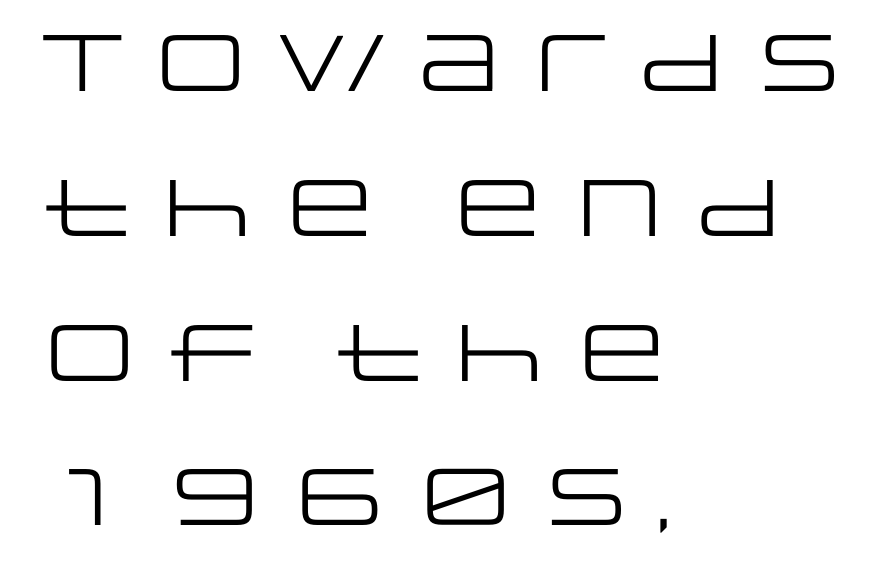
{"serif": "no", "italic": "no", "bold": "no", "weight": "regular", "width": "wide", "stroke_contrast": "low", "x_height": "large", "monospaced": "no", "underline": "no", "align": "left", "line_spacing_ratio": 1.81, "letter_spacing": "normal", "letter_spacing_em": 0.0, "glyph_px": 80}
